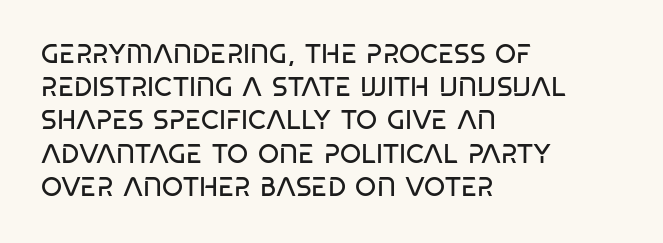
Q: Is the text bold? A: No.
Q: Is the text italic (slanted)? A: No, it is upright.
Q: Is the text underlined? A: No.
Q: How is the paragraph aligned? A: Left-aligned.
Q: Is the spacing between letters normal or unusually wide? A: Normal.
